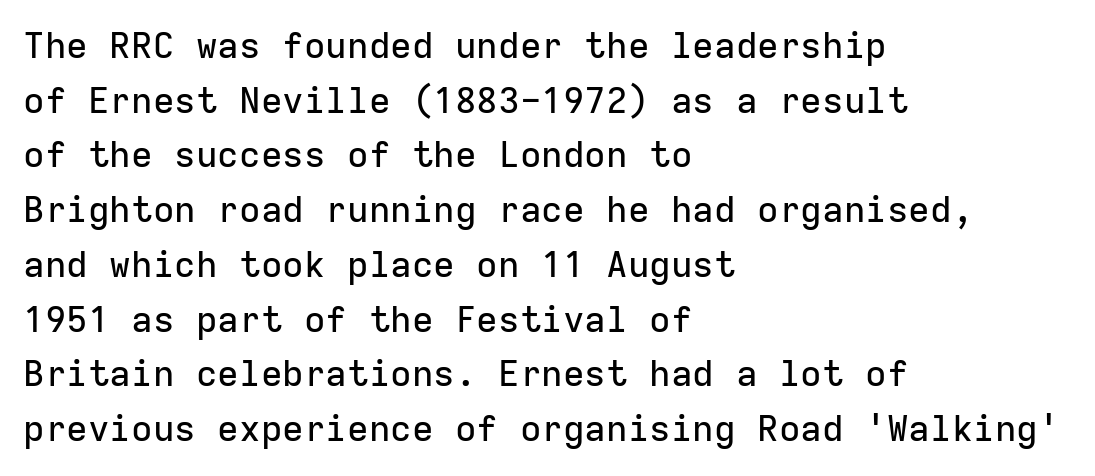
Q: Is the text italic (slanted)? A: No, it is upright.
Q: Is the typeface a serif or a sans-serif typeface? A: Sans-serif.
Q: Is the text underlined? A: No.
Q: How is the paragraph aligned? A: Left-aligned.
Q: Is the spacing between letters normal or unusually wide? A: Normal.
Q: Is the spacing between lines tight, normal or loose? A: Normal.
Q: Width (condensed, normal, or wide)? A: Normal.
Q: Stroke contrast? A: Low.
Q: x-height? A: Medium.
Q: Monospaced? A: Yes.
